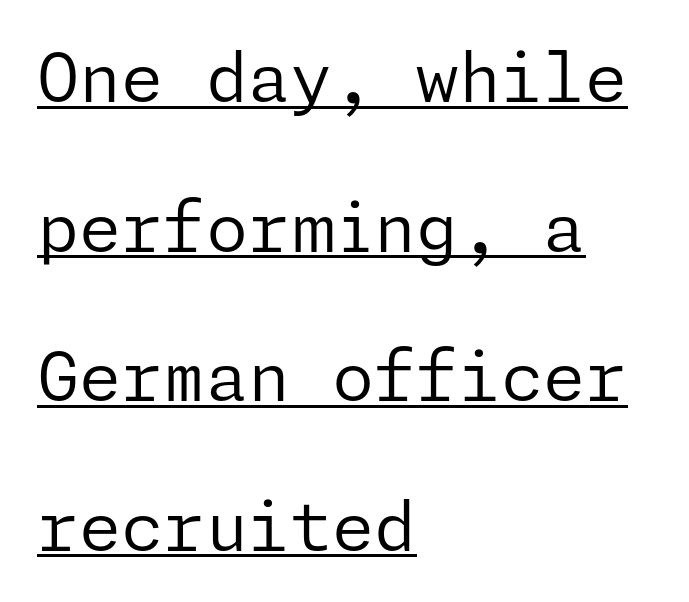
The image shows 68 px regular-weight sans-serif type, upright; set left-aligned, loose line spacing (2.2x), normal letter spacing, underlined; low stroke contrast and a medium x-height.
